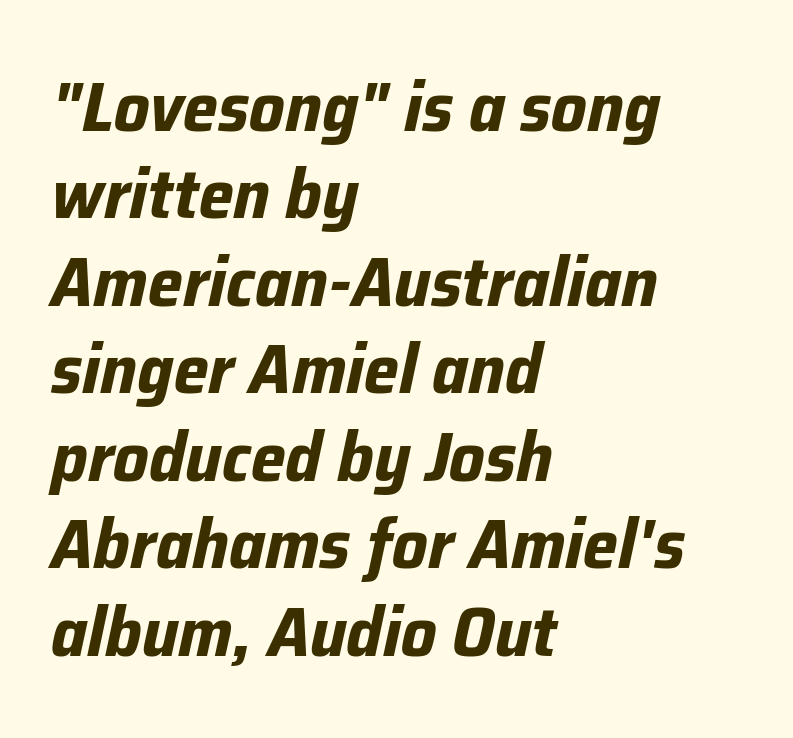
The rendering uses natural spacing where letterforms have individual widths. Reading down the column, the eye jumps a familiar distance to each next line. If you drew a line through each stem, it would be angled. Pretty heavy lettering here — definitely bold. Lines of text with bare space underneath.
